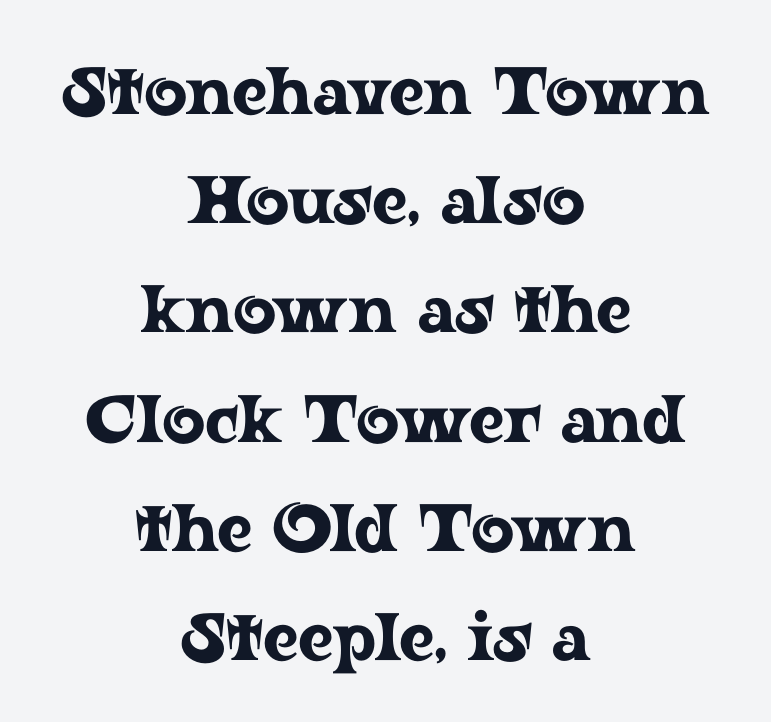
{"serif": "yes", "italic": "no", "width": "wide", "stroke_contrast": "low", "x_height": "medium", "monospaced": "no", "underline": "no", "align": "center", "line_spacing": "normal", "line_spacing_ratio": 1.63, "letter_spacing": "normal", "letter_spacing_em": 0.0, "glyph_px": 67}
